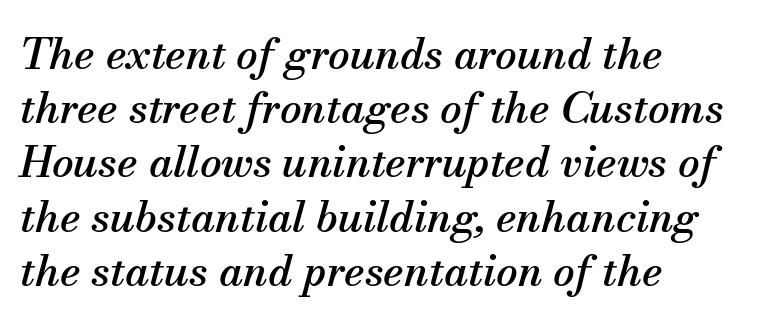
Words float on clear page, feet unadorned. Looking at the ascenders, they clearly lean. The typesetter chose a ragged-right arrangement here. Students, note that the glyphs here touch the page at normal intervals. The rows are spaced the way most documents space them. Varying glyph widths throughout — classic text-font behaviour.
